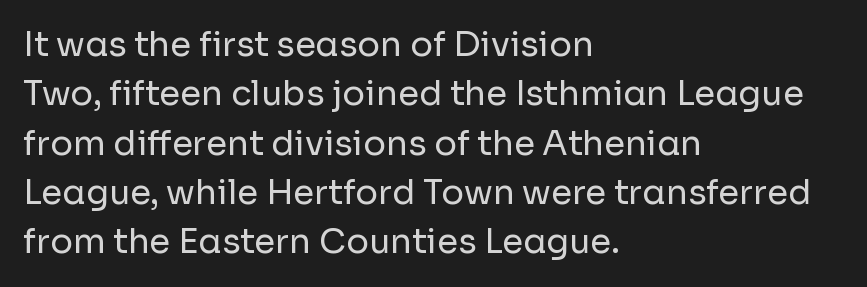
Q: Is the text bold? A: No.
Q: Is the text italic (slanted)? A: No, it is upright.
Q: Is the typeface a serif or a sans-serif typeface? A: Sans-serif.
Q: Is the text underlined? A: No.
Q: How is the paragraph aligned? A: Left-aligned.
Q: Is the spacing between letters normal or unusually wide? A: Normal.
Q: Is the spacing between lines tight, normal or loose? A: Normal.
Q: Width (condensed, normal, or wide)? A: Normal.
Q: Stroke contrast? A: Low.
Q: x-height? A: Medium.
Q: Monospaced? A: No.
